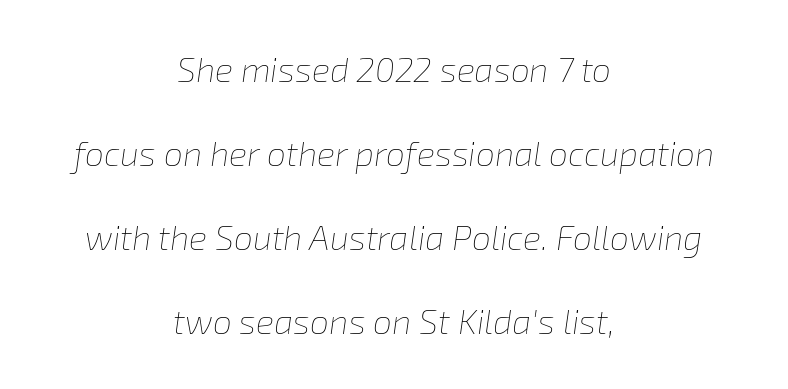
The words here are not underlined. These lines keep a tight, regular rhythm from letter to letter. The passage shown is typed in a proportional face where columns would drift. No heavy texture on the line: the type isn't bold.
